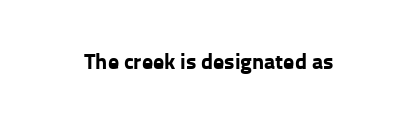
Q: Is the text bold? A: Yes.
Q: Is the text italic (slanted)? A: No, it is upright.
Q: Is the text underlined? A: No.
Q: Is the spacing between letters normal or unusually wide? A: Normal.
